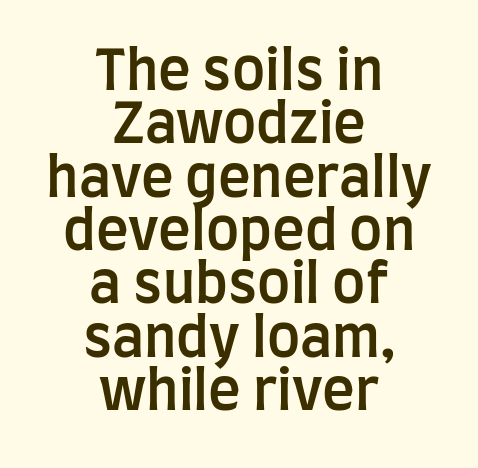
The image shows 55 px semibold, condensed sans-serif type, upright; set centered, tight line spacing (0.97x), normal letter spacing, not underlined; low stroke contrast and a large x-height.
